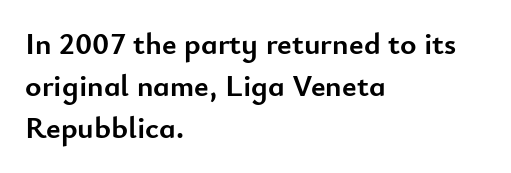
The image shows 31 px semibold sans-serif type, upright; set left-aligned, normal line spacing (1.36x), normal letter spacing, not underlined; low stroke contrast and a small x-height.
